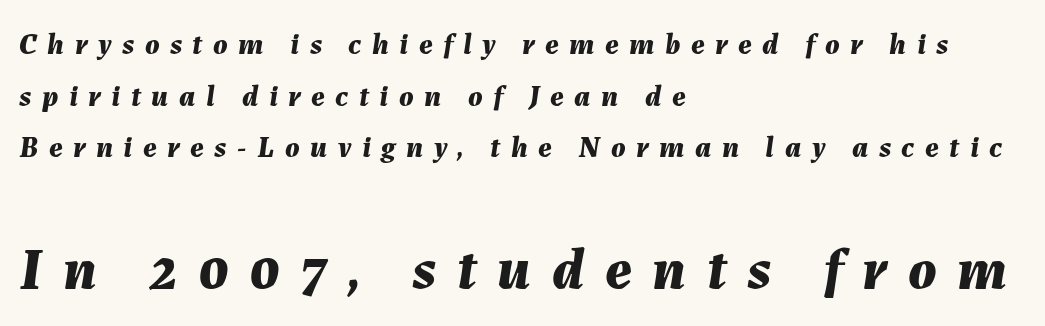
Q: Is the text bold? A: Yes.
Q: Is the text italic (slanted)? A: Yes, it leans right by about 7 degrees.
Q: Is the text underlined? A: No.
Q: How is the paragraph aligned? A: Left-aligned.
Q: Is the spacing between letters normal or unusually wide? A: Unusually wide.
Q: Which block of text is set in a larger size, the first (top) or the second (bottom)? A: The second (bottom) one.
Q: Width (condensed, normal, or wide)? A: Normal.
Q: Stroke contrast? A: Medium.
Q: x-height? A: Medium.
Q: Monospaced? A: No.
